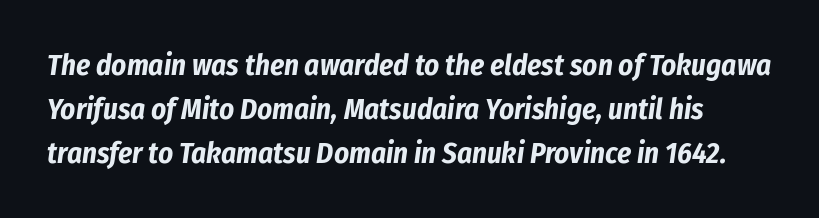
{"italic": "yes", "lean": "right", "slant_degrees": 8, "bold": "yes", "weight": "bold", "width": "condensed", "stroke_contrast": "low", "x_height": "medium", "monospaced": "no", "underline": "no", "line_spacing": "normal", "line_spacing_ratio": 1.51, "letter_spacing": "normal", "letter_spacing_em": 0.0, "glyph_px": 29}
